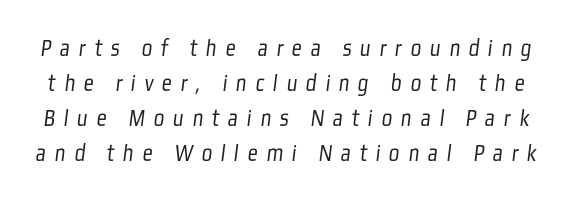
Underlining? Definitely not there. Stems and bowls with no extra thickness — not bold. The line-height multiplier appears to be the usual default. Short note: letters widely spaced.
